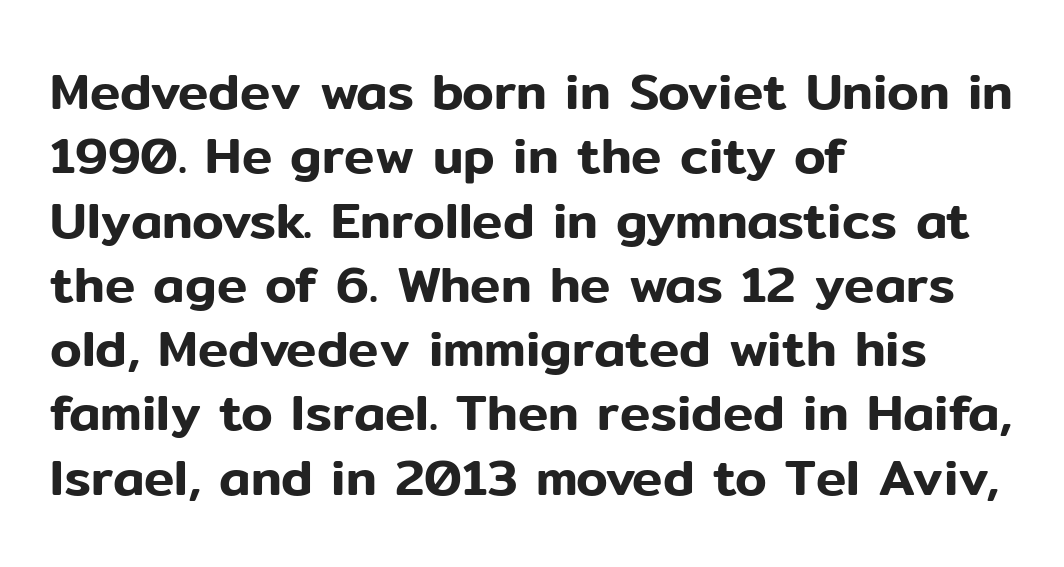
The image shows 51 px sans-serif type, upright; set left-aligned, normal line spacing (1.26x), normal letter spacing, not underlined; low stroke contrast and a medium x-height.
